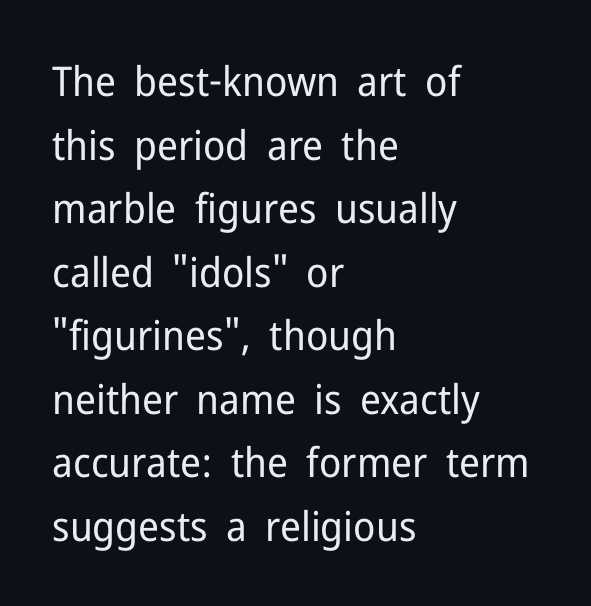
{"serif": "no", "italic": "no", "bold": "no", "weight": "regular", "width": "normal", "stroke_contrast": "low", "x_height": "medium", "monospaced": "no", "underline": "no", "align": "left", "line_spacing": "normal", "line_spacing_ratio": 1.55, "letter_spacing": "normal", "letter_spacing_em": 0.0, "glyph_px": 41}
